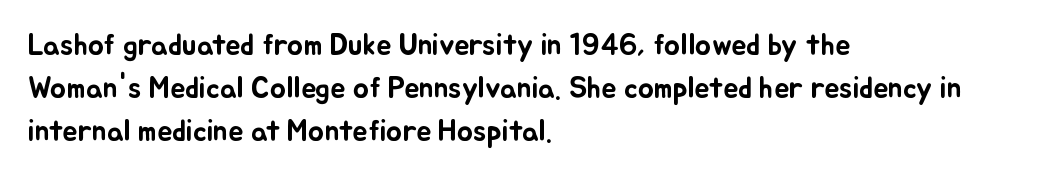
Quick note: not italic, upright. Decoration check: the copy has no underline. This block has exactly the height ordinary leading produces. Tracking here is standard; glyphs follow each other at the usual distance. The passage shown is typed in a proportional face where columns would drift. Teacher's note: observe the even left margin — that is flush-left alignment.
